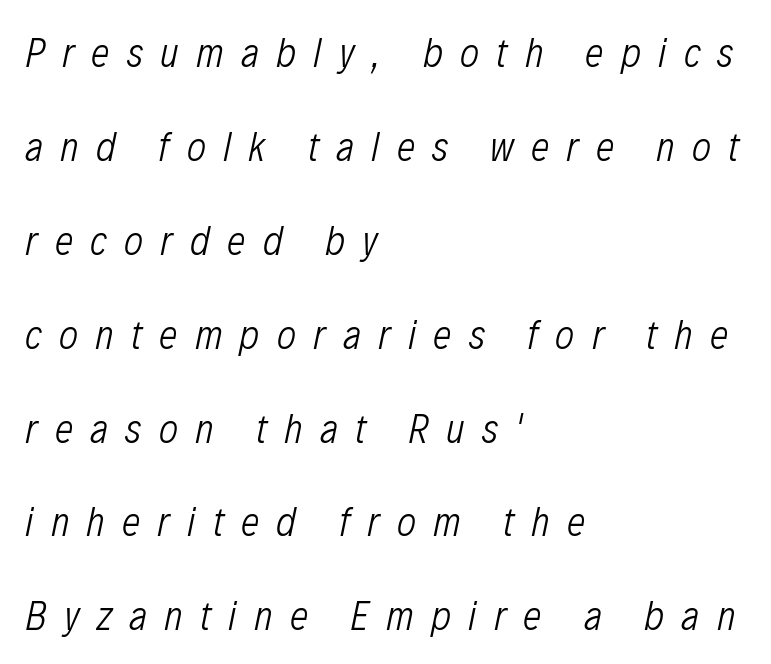
The image shows 41 px light, condensed type, italic (leaning right); set left-aligned, loose line spacing (2.29x), unusually wide letter spacing (+0.42 em), not underlined; low stroke contrast and a medium x-height.
